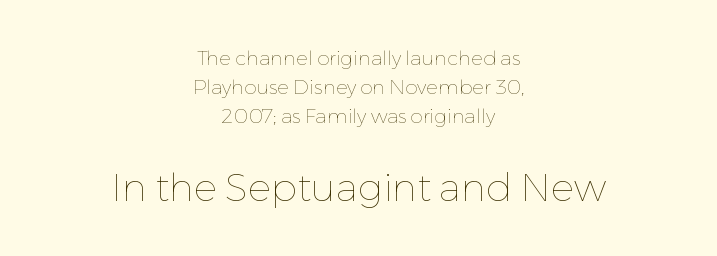
Q: Is the text bold? A: No.
Q: Is the text italic (slanted)? A: No, it is upright.
Q: Is the text underlined? A: No.
Q: How is the paragraph aligned? A: Centered.
Q: Is the spacing between letters normal or unusually wide? A: Normal.
Q: Is the spacing between lines tight, normal or loose? A: Normal.
Q: Which block of text is set in a larger size, the first (top) or the second (bottom)? A: The second (bottom) one.
Q: Width (condensed, normal, or wide)? A: Normal.
Q: Stroke contrast? A: Low.
Q: x-height? A: Medium.
Q: Monospaced? A: No.
